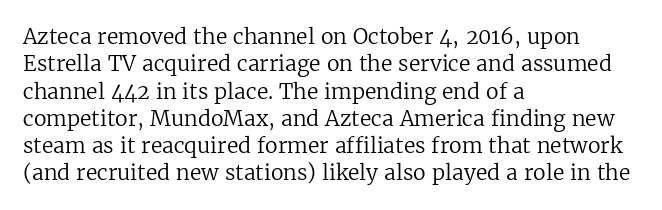
The image shows 21 px text type, upright; set left-aligned, normal line spacing (1.3x), normal letter spacing, not underlined.
